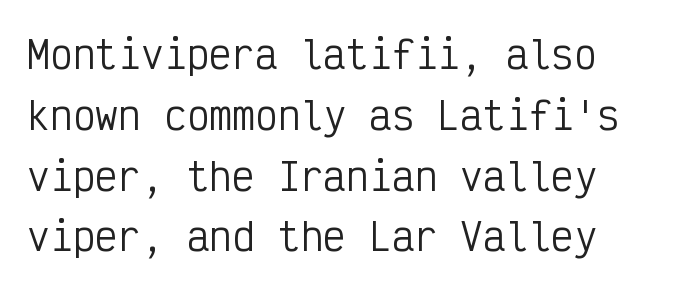
Q: Is the text bold? A: No.
Q: Is the text italic (slanted)? A: No, it is upright.
Q: Is the typeface a serif or a sans-serif typeface? A: Sans-serif.
Q: Is the text underlined? A: No.
Q: Is the spacing between letters normal or unusually wide? A: Normal.
Q: Is the spacing between lines tight, normal or loose? A: Normal.
Q: Width (condensed, normal, or wide)? A: Condensed.
Q: Stroke contrast? A: Low.
Q: x-height? A: Medium.
Q: Monospaced? A: Yes.
